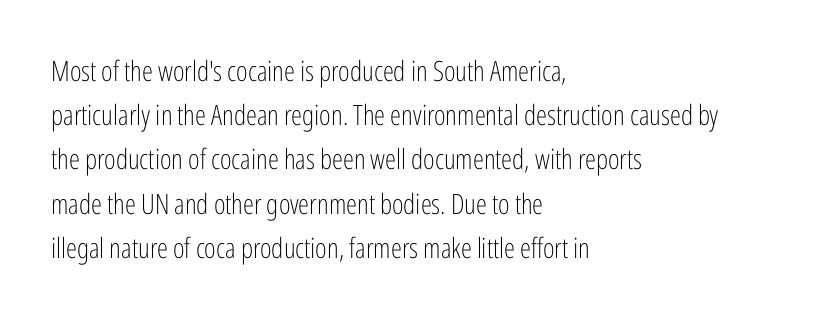
You could call the tracking neutral — neither tight nor loose. The typography opts for an upright posture over an oblique one. Think of a printed novel: that variable character pitch is what you see here. Classification — sans serif. The compositor pushed each line to the left boundary.
